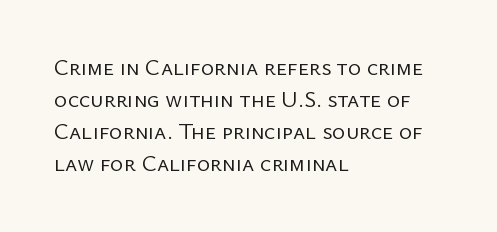
Q: Is the text bold? A: No.
Q: Is the text italic (slanted)? A: No, it is upright.
Q: Is the text underlined? A: No.
Q: How is the paragraph aligned? A: Left-aligned.
Q: Is the spacing between letters normal or unusually wide? A: Normal.
Q: Is the spacing between lines tight, normal or loose? A: Normal.
